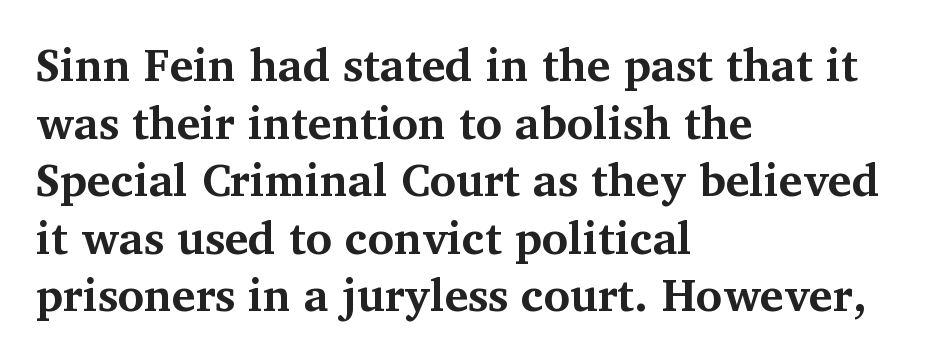
{"serif": "yes", "italic": "no", "bold": "yes", "weight": "bold", "width": "normal", "stroke_contrast": "medium", "x_height": "medium", "monospaced": "no", "underline": "no", "align": "left", "line_spacing": "normal", "line_spacing_ratio": 1.28, "letter_spacing": "normal", "letter_spacing_em": 0.0, "glyph_px": 45}
